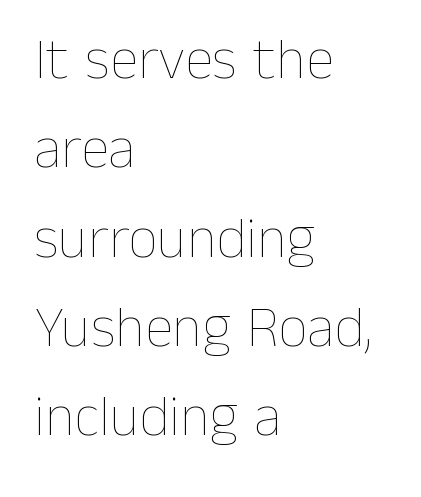
Nothing unusual about the tracking: characters are spaced as the font intends. The typesetter chose a ragged-right arrangement here. The font sits on the lighter half of the weight spectrum, regular included. Regarding leading, the lines here are spaced in the standard way.
